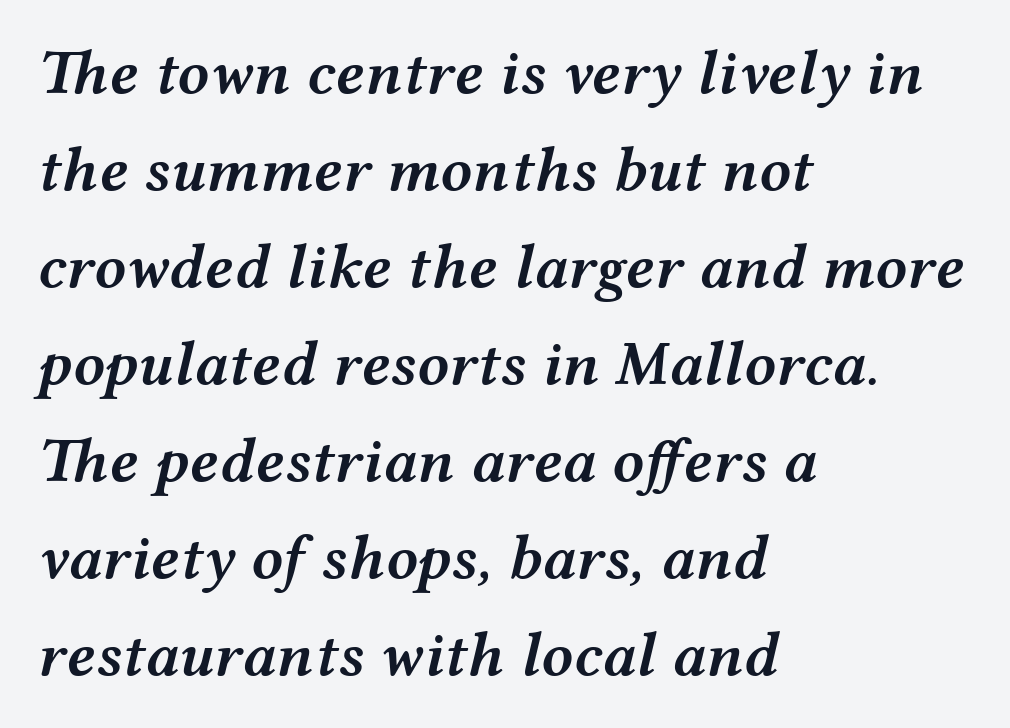
{"italic": "yes", "lean": "right", "slant_degrees": 12, "bold": "semi", "weight": "semibold", "width": "wide", "stroke_contrast": "medium", "x_height": "medium", "monospaced": "no", "underline": "no", "align": "left", "line_spacing": "normal", "line_spacing_ratio": 1.54, "letter_spacing": "normal", "letter_spacing_em": 0.0, "glyph_px": 63}
